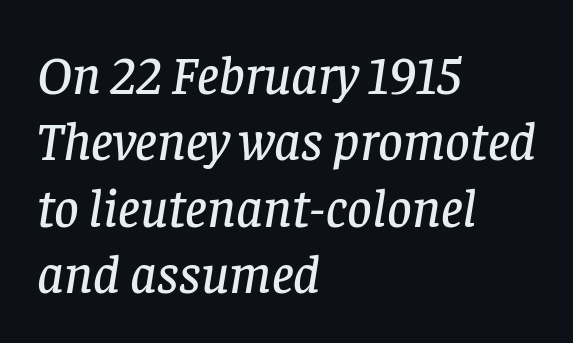
Q: Is the text italic (slanted)? A: Yes, it leans right by about 8 degrees.
Q: Is the typeface a serif or a sans-serif typeface? A: Serif.
Q: Is the text underlined? A: No.
Q: How is the paragraph aligned? A: Left-aligned.
Q: Is the spacing between letters normal or unusually wide? A: Normal.
Q: Width (condensed, normal, or wide)? A: Normal.
Q: Stroke contrast? A: Low.
Q: x-height? A: Large.
Q: Monospaced? A: No.
